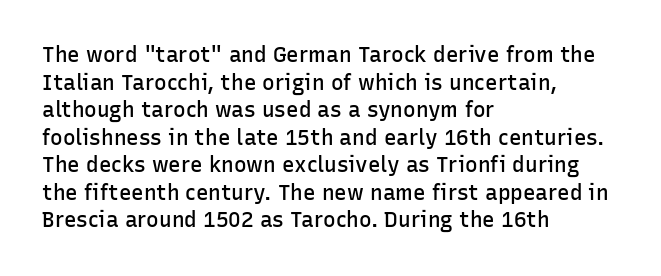
Q: Is the text bold? A: Semi-bold.
Q: Is the text italic (slanted)? A: No, it is upright.
Q: Is the text underlined? A: No.
Q: How is the paragraph aligned? A: Left-aligned.
Q: Is the spacing between letters normal or unusually wide? A: Normal.
Q: Is the spacing between lines tight, normal or loose? A: Normal.
